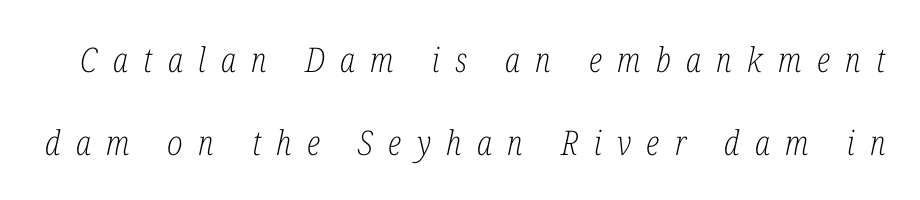
{"serif": "yes", "italic": "yes", "lean": "right", "slant_degrees": 12, "bold": "no", "weight": "light", "width": "condensed", "stroke_contrast": "low", "x_height": "medium", "monospaced": "no", "underline": "no", "line_spacing": "loose", "line_spacing_ratio": 2.43, "letter_spacing": "wide", "letter_spacing_em": 0.45, "glyph_px": 34}
